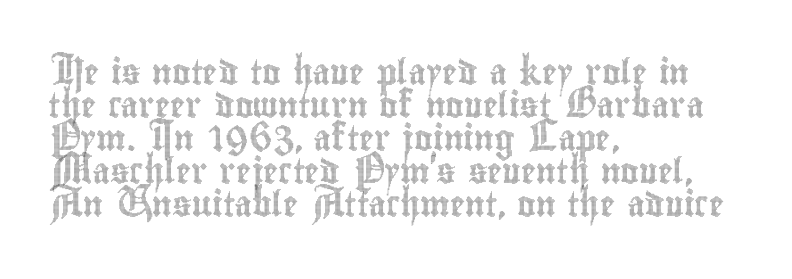
The image shows 25 px text type, upright; set left-aligned, normal line spacing (1.32x), normal letter spacing, not underlined.
